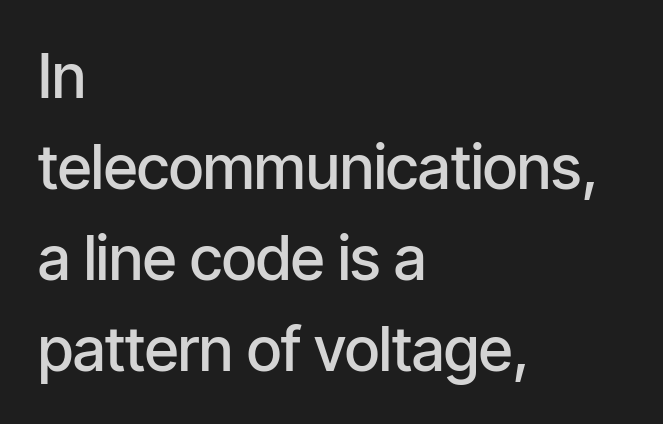
The gap between lines stays unmarked. Regarding serifs, this sample does without them. The space between consecutive lines is moderate. When letters stand straight like this, we call the style roman or upright. A typesetter would call this proportional, since set widths differ per character. Inter-character spacing is left at the font's built-in metrics.
